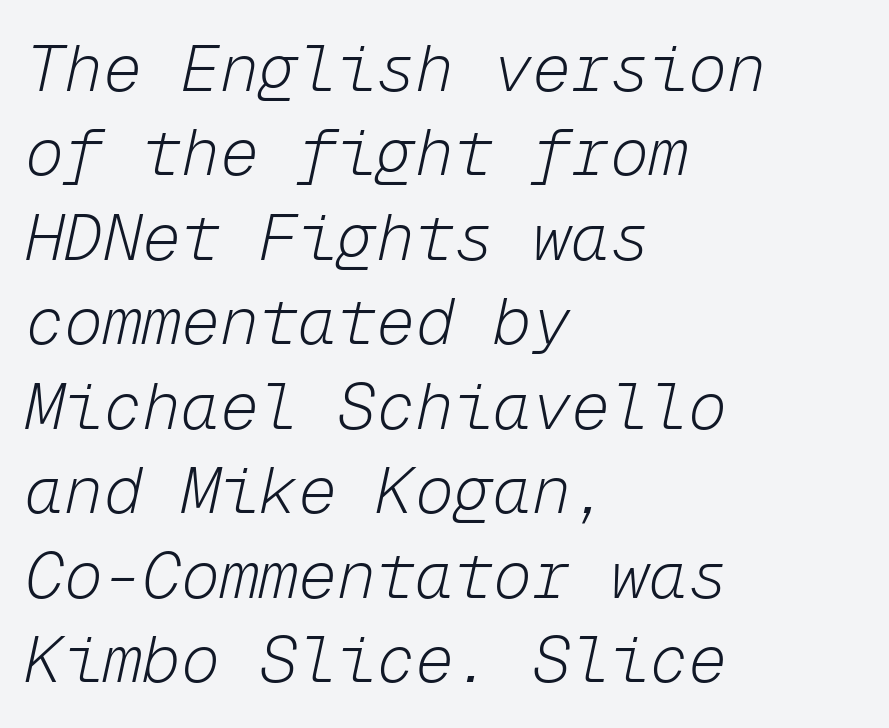
Q: Is the text bold? A: No.
Q: Is the text italic (slanted)? A: Yes, it leans right by about 12 degrees.
Q: Is the text underlined? A: No.
Q: How is the paragraph aligned? A: Left-aligned.
Q: Is the spacing between letters normal or unusually wide? A: Normal.
Q: Is the spacing between lines tight, normal or loose? A: Normal.
Q: Width (condensed, normal, or wide)? A: Normal.
Q: Stroke contrast? A: Low.
Q: x-height? A: Medium.
Q: Monospaced? A: Yes.
